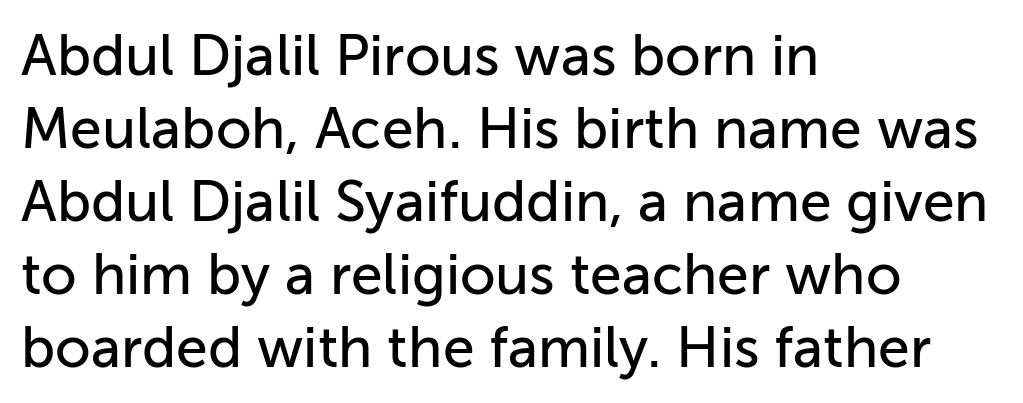
Spacing verdict: proportional, widths tailored to each character. Words appear dense and cohesive because spacing is normal. Nothing sits at the stroke ends, so this counts as sans-serif. The lines are quadded left. Just letters on the line, the space beneath them empty. How would I describe the line gaps? Plain and ordinary.
